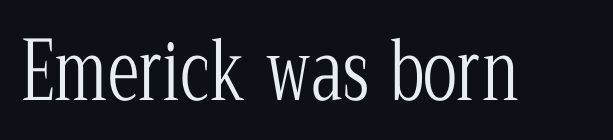
Q: Is the text bold? A: No.
Q: Is the text italic (slanted)? A: No, it is upright.
Q: Is the typeface a serif or a sans-serif typeface? A: Serif.
Q: Is the text underlined? A: No.
Q: Is the spacing between letters normal or unusually wide? A: Normal.
Q: Width (condensed, normal, or wide)? A: Condensed.
Q: Stroke contrast? A: Low.
Q: x-height? A: Medium.
Q: Monospaced? A: No.
